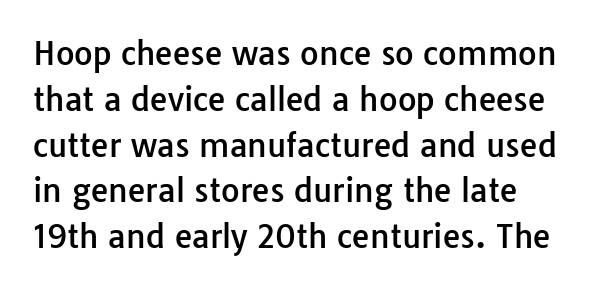
It's the straight-up-and-down kind of type. No feet cap the strokes, marking this as sans-serif type. This sample has the flowing, uneven cadence of proportional lettering. The passage shown stacks its lines at a standard gap.
